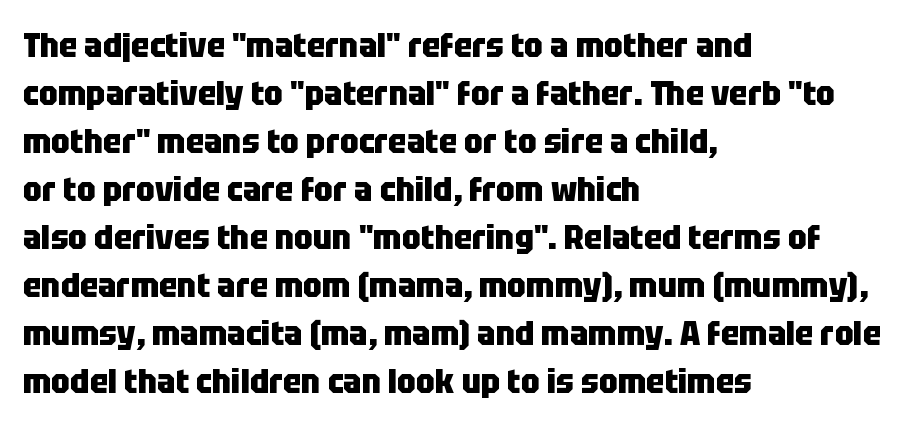
Observe the ordinary spacing: letters are neighbours, not strangers. In terms of letterform style, serifs are entirely absent. These lines stack with their left ends in a neat column. The axis of the letterforms is exactly vertical.
